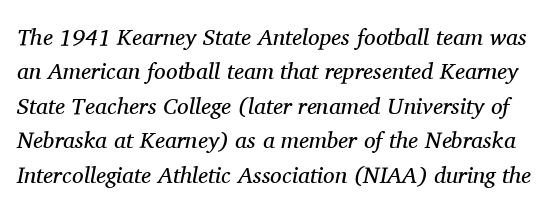
Q: Is the text bold? A: No.
Q: Is the text italic (slanted)? A: Yes, it leans right by about 11 degrees.
Q: Is the text underlined? A: No.
Q: Is the spacing between letters normal or unusually wide? A: Normal.
Q: Is the spacing between lines tight, normal or loose? A: Normal.
